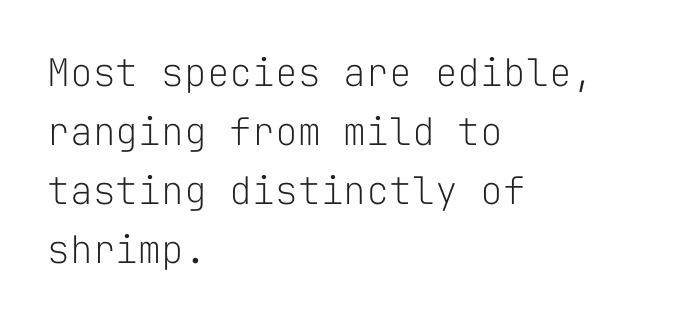
Q: Is the text bold? A: No.
Q: Is the text italic (slanted)? A: No, it is upright.
Q: Is the typeface a serif or a sans-serif typeface? A: Sans-serif.
Q: Is the text underlined? A: No.
Q: How is the paragraph aligned? A: Left-aligned.
Q: Is the spacing between letters normal or unusually wide? A: Normal.
Q: Is the spacing between lines tight, normal or loose? A: Normal.
Q: Width (condensed, normal, or wide)? A: Normal.
Q: Stroke contrast? A: Low.
Q: x-height? A: Medium.
Q: Monospaced? A: Yes.
